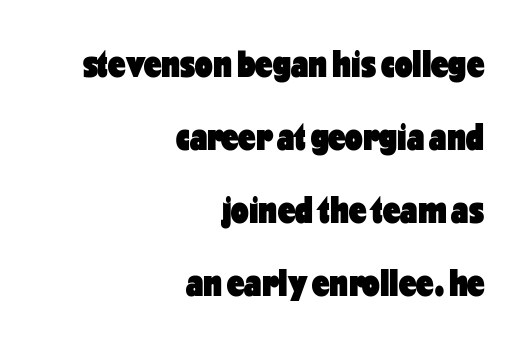
The image shows 39 px heavy, condensed sans-serif type, upright; set right-aligned, line spacing 1.87x, normal letter spacing, not underlined; low stroke contrast and a medium x-height.
